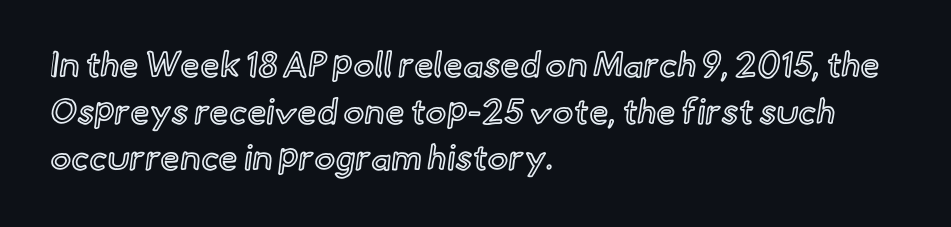
The image shows 35 px text type; set left-aligned, normal line spacing (1.33x), normal letter spacing, not underlined; a small x-height.
